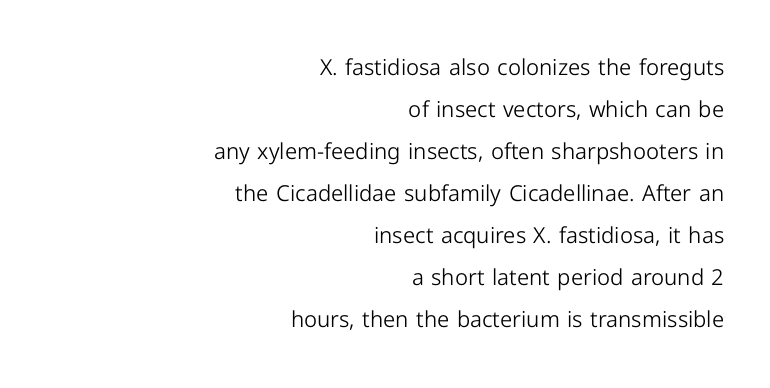
The image shows 22 px text type, upright; set right-aligned, loose line spacing (1.91x), normal letter spacing, not underlined.
